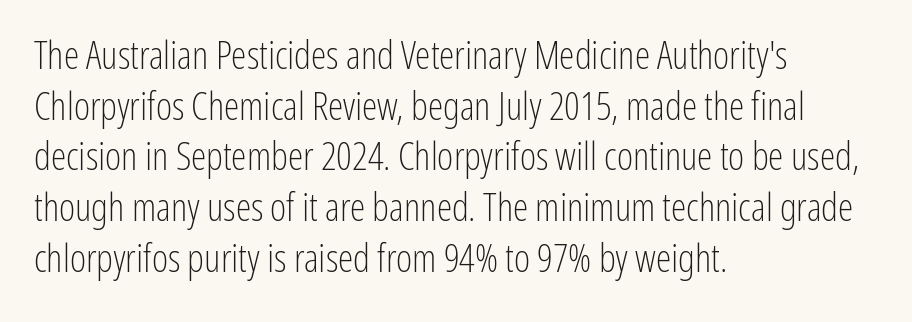
The lines sit at an ordinary, default distance from one another. The foot of each line stays bare and open. Vertical strokes here are truly vertical. Varying glyph widths throughout — classic text-font behaviour. I'd call this a sans setting — the letters go barefoot. Stems here are at most as thick as an everyday book face.
